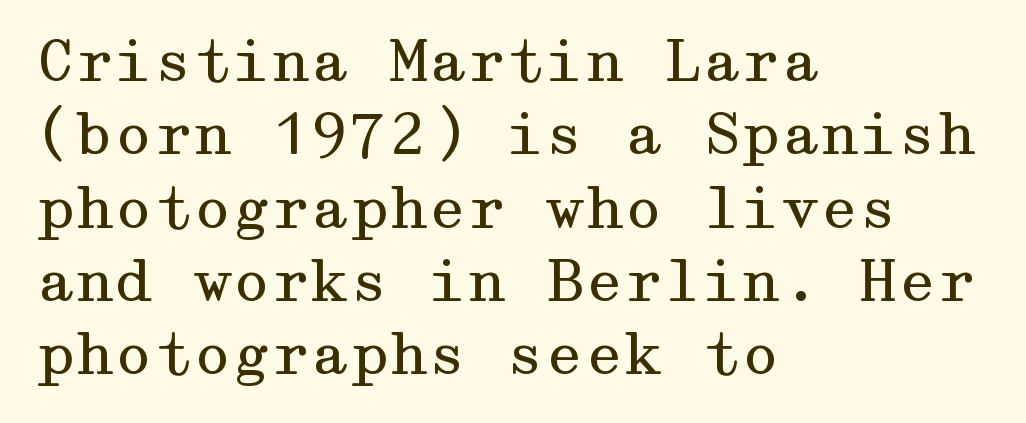
The image shows 56 px regular-weight, wide serif type, upright; set left-aligned, normal line spacing (1.31x), normal letter spacing, not underlined; medium stroke contrast and a medium x-height.
